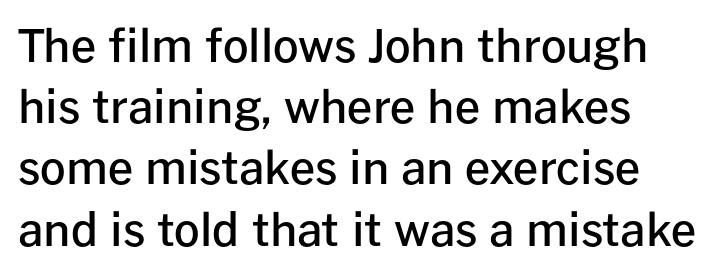
Q: Is the text bold? A: Semi-bold.
Q: Is the text italic (slanted)? A: No, it is upright.
Q: Is the typeface a serif or a sans-serif typeface? A: Sans-serif.
Q: Is the text underlined? A: No.
Q: How is the paragraph aligned? A: Left-aligned.
Q: Is the spacing between letters normal or unusually wide? A: Normal.
Q: Is the spacing between lines tight, normal or loose? A: Normal.
Q: Width (condensed, normal, or wide)? A: Normal.
Q: Stroke contrast? A: Low.
Q: x-height? A: Medium.
Q: Monospaced? A: No.
